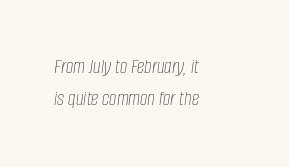
Q: Is the text bold? A: No.
Q: Is the text italic (slanted)? A: Yes, it leans right by about 8 degrees.
Q: Is the text underlined? A: No.
Q: How is the paragraph aligned? A: Left-aligned.
Q: Is the spacing between letters normal or unusually wide? A: Normal.
Q: Is the spacing between lines tight, normal or loose? A: Normal.
